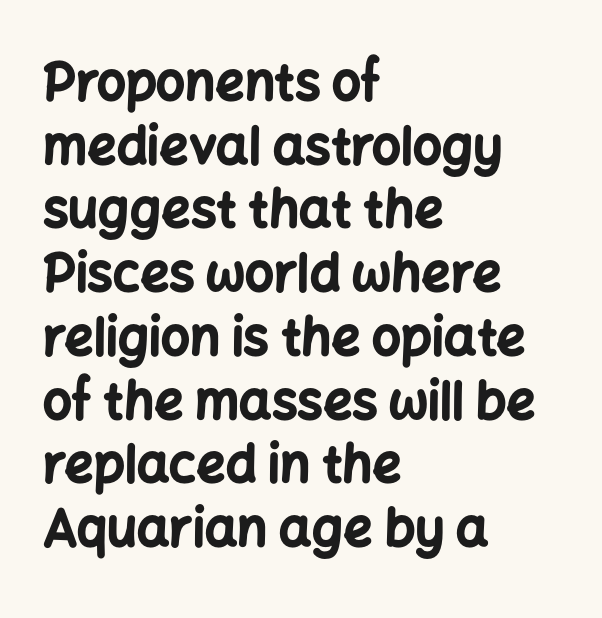
{"serif": "no", "italic": "no", "bold": "yes", "weight": "bold", "width": "normal", "stroke_contrast": "low", "x_height": "medium", "monospaced": "no", "underline": "no", "align": "left", "line_spacing": "normal", "line_spacing_ratio": 1.25, "letter_spacing": "normal", "letter_spacing_em": 0.0, "glyph_px": 51}
